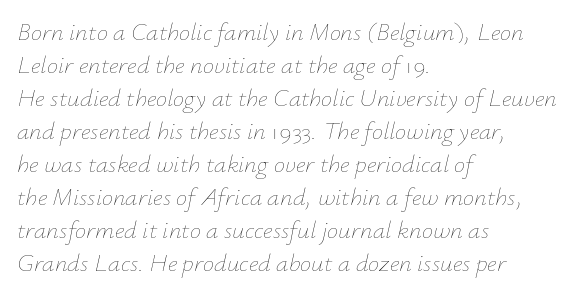
Q: Is the text bold? A: No.
Q: Is the text italic (slanted)? A: Yes, it leans right by about 12 degrees.
Q: Is the text underlined? A: No.
Q: How is the paragraph aligned? A: Left-aligned.
Q: Is the spacing between letters normal or unusually wide? A: Normal.
Q: Is the spacing between lines tight, normal or loose? A: Normal.
